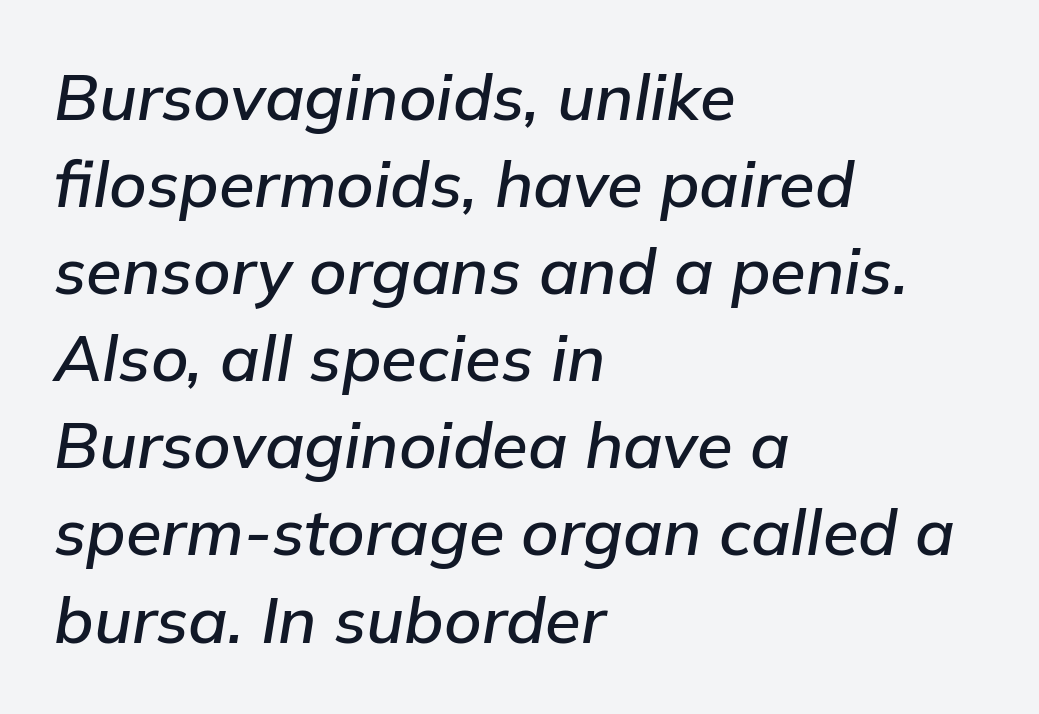
The image shows 65 px text type, italic (leaning right); set left-aligned, normal line spacing (1.34x), normal letter spacing, not underlined; low stroke contrast and a medium x-height.
